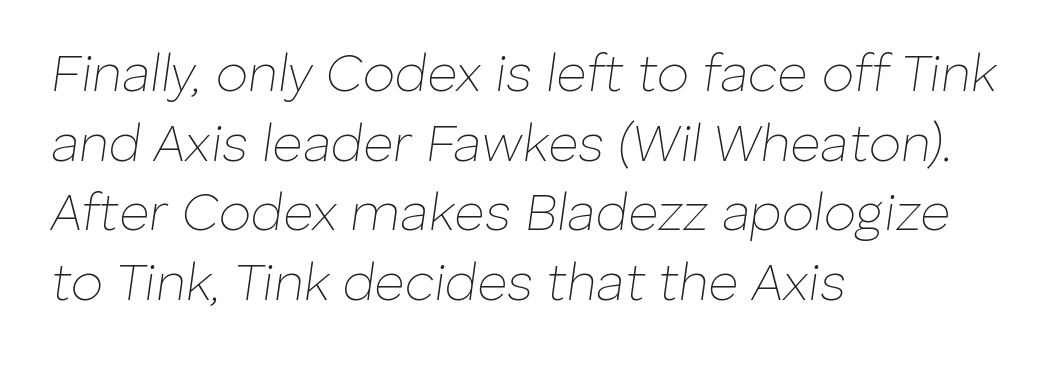
The image shows 52 px thin type, italic (leaning right); set left-aligned, normal line spacing (1.34x), normal letter spacing, not underlined; low stroke contrast and a medium x-height.
